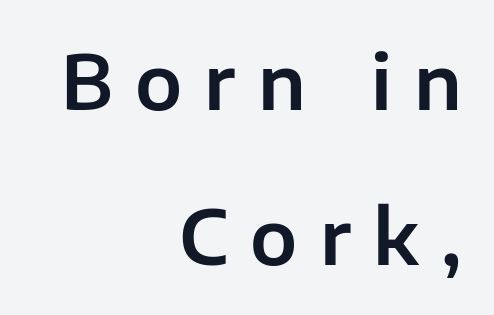
Q: Is the text italic (slanted)? A: No, it is upright.
Q: Is the typeface a serif or a sans-serif typeface? A: Sans-serif.
Q: Is the text underlined? A: No.
Q: How is the paragraph aligned? A: Right-aligned.
Q: Is the spacing between letters normal or unusually wide? A: Unusually wide.
Q: Is the spacing between lines tight, normal or loose? A: Loose.
Q: Width (condensed, normal, or wide)? A: Normal.
Q: Stroke contrast? A: Low.
Q: x-height? A: Medium.
Q: Monospaced? A: No.
